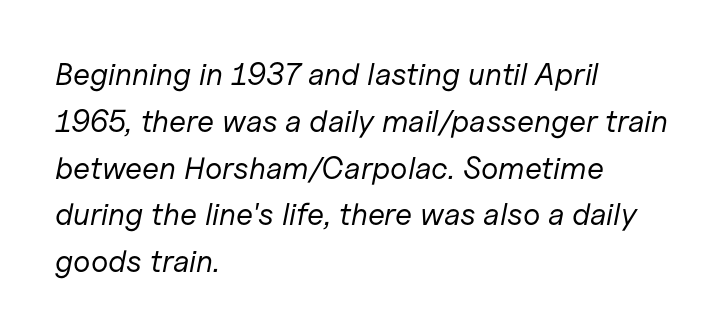
Q: Is the text bold? A: No.
Q: Is the text italic (slanted)? A: Yes, it leans right by about 11 degrees.
Q: Is the text underlined? A: No.
Q: How is the paragraph aligned? A: Left-aligned.
Q: Is the spacing between letters normal or unusually wide? A: Normal.
Q: Is the spacing between lines tight, normal or loose? A: Normal.
Q: Width (condensed, normal, or wide)? A: Normal.
Q: Stroke contrast? A: Low.
Q: x-height? A: Medium.
Q: Monospaced? A: No.
